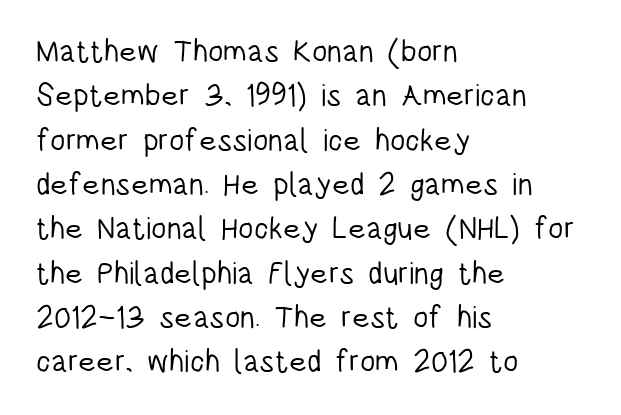
Q: Is the text bold? A: No.
Q: Is the text italic (slanted)? A: No, it is upright.
Q: Is the typeface a serif or a sans-serif typeface? A: Sans-serif.
Q: Is the text underlined? A: No.
Q: How is the paragraph aligned? A: Left-aligned.
Q: Is the spacing between letters normal or unusually wide? A: Normal.
Q: Is the spacing between lines tight, normal or loose? A: Normal.
Q: Width (condensed, normal, or wide)? A: Condensed.
Q: Stroke contrast? A: Low.
Q: x-height? A: Large.
Q: Monospaced? A: No.
